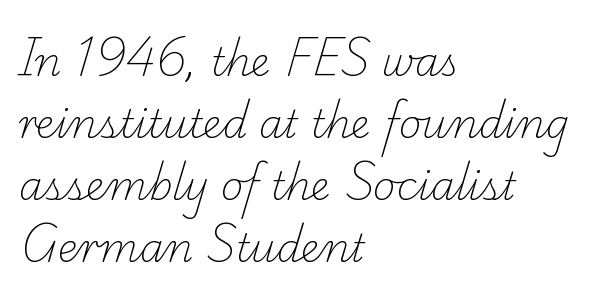
Just letters on the line, the space beneath them empty. This sample uses a serif face. No extra ink here — the face is not bold. Normally led — the rows are evenly, conventionally spaced. Each letter keeps its own natural width here, so spacing adapts to shape. Where is the straight margin? On the left.
